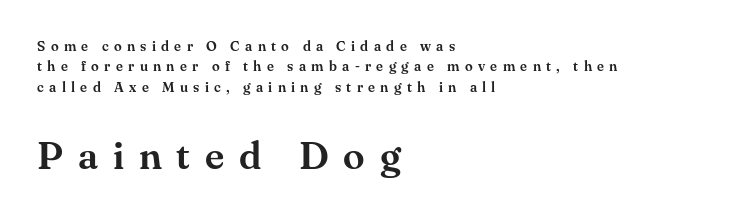
{"serif": "yes", "italic": "no", "width": "normal", "stroke_contrast": "medium", "x_height": "small", "monospaced": "no", "underline": "no", "align": "left", "line_spacing": "normal", "line_spacing_ratio": 1.46, "letter_spacing": "wide", "letter_spacing_em": 0.38, "larger_block": "second", "size_ratio": 2.79, "glyph_px": 39}
